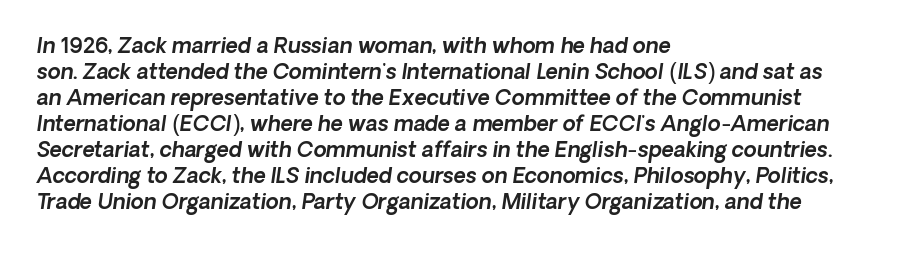
Short and long lines alike share a common starting point at left. Nobody touched the tracking dial on this one. The string is rendered with underlining switched off.
